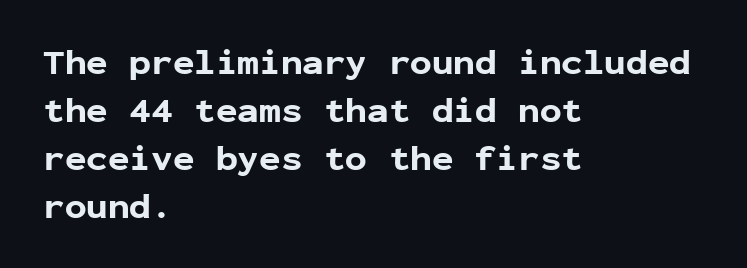
Q: Is the text bold? A: Yes.
Q: Is the text italic (slanted)? A: No, it is upright.
Q: Is the typeface a serif or a sans-serif typeface? A: Sans-serif.
Q: Is the text underlined? A: No.
Q: How is the paragraph aligned? A: Left-aligned.
Q: Is the spacing between letters normal or unusually wide? A: Normal.
Q: Is the spacing between lines tight, normal or loose? A: Normal.
Q: Width (condensed, normal, or wide)? A: Normal.
Q: Stroke contrast? A: Low.
Q: x-height? A: Medium.
Q: Monospaced? A: Yes.
